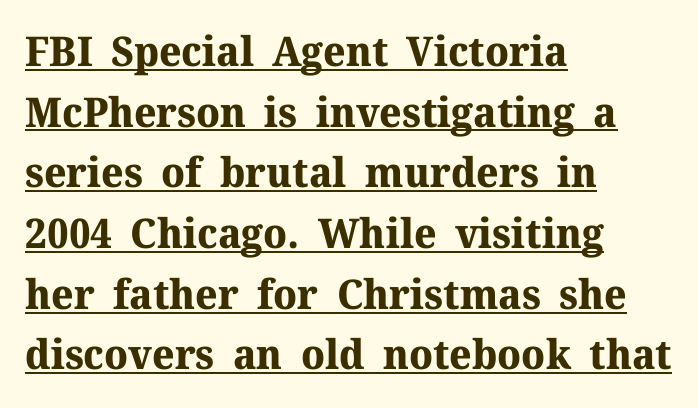
The paragraph has a hard left edge and a soft right edge. Every word sits above its own underline. The vertical gap from one line to the next is medium. What stands out about the letter spacing? Nothing — it is the standard amount.
